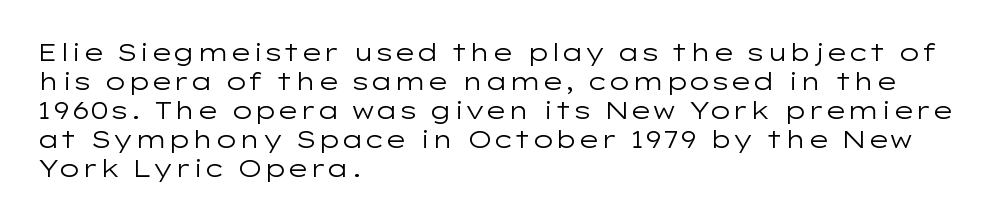
The strokes carry an ordinary text weight at most. Default kerning and tracking; the words read as compact shapes. The gap between lines stays unmarked. Does the lettering tilt? It doesn't — this is upright.
